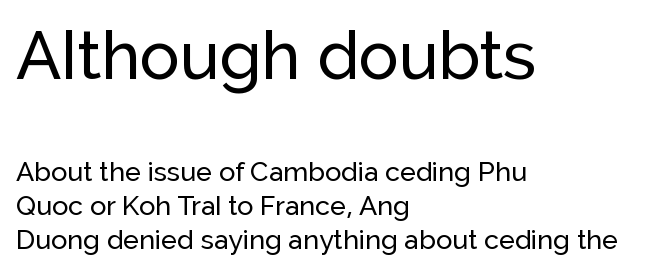
Students, note that the glyphs here touch the page at normal intervals. The designer left line spacing at the default. Spacing verdict: proportional, widths tailored to each character. Character size in the leading block exceeds that of the trailing block.
